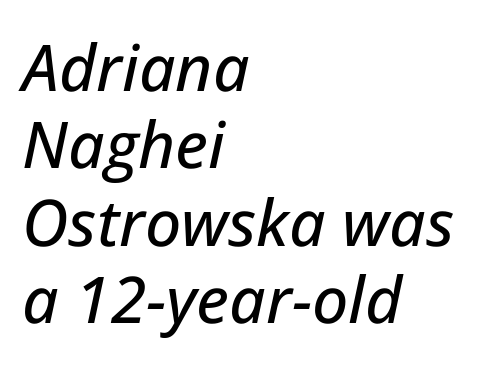
Q: Is the text italic (slanted)? A: Yes, it leans right by about 12 degrees.
Q: Is the text underlined? A: No.
Q: How is the paragraph aligned? A: Left-aligned.
Q: Is the spacing between letters normal or unusually wide? A: Normal.
Q: Width (condensed, normal, or wide)? A: Normal.
Q: Stroke contrast? A: Low.
Q: x-height? A: Medium.
Q: Monospaced? A: No.
